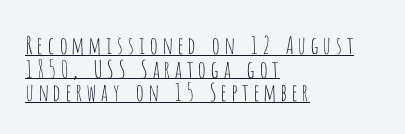
{"italic": "no", "bold": "no", "underline": "yes", "align": "left", "line_spacing": "tight", "line_spacing_ratio": 0.98, "glyph_px": 24}
